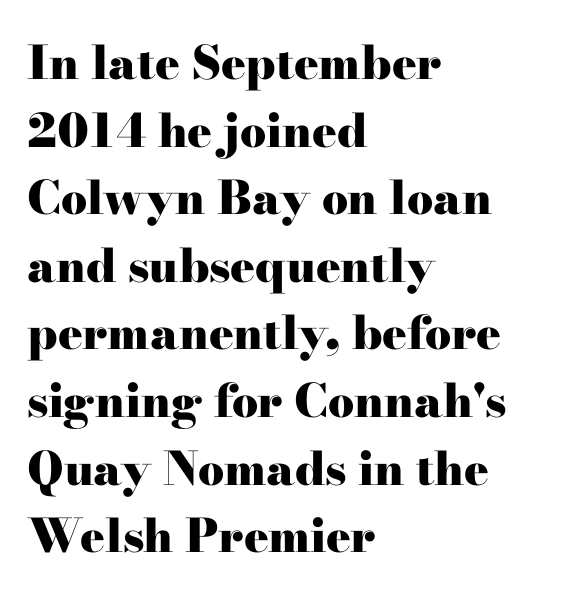
The image shows 46 px heavy, wide serif type, upright; set left-aligned, normal line spacing (1.47x), normal letter spacing, not underlined; high stroke contrast and a small x-height.
